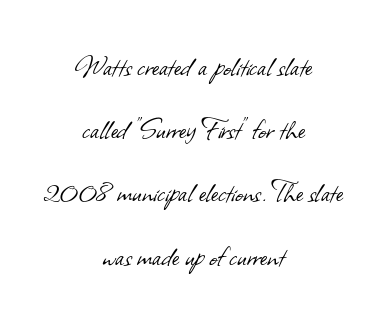
Q: Is the text bold? A: No.
Q: Is the typeface a serif or a sans-serif typeface? A: Sans-serif.
Q: Is the text underlined? A: No.
Q: How is the paragraph aligned? A: Centered.
Q: Is the spacing between letters normal or unusually wide? A: Normal.
Q: Width (condensed, normal, or wide)? A: Normal.
Q: Stroke contrast? A: Low.
Q: x-height? A: Small.
Q: Monospaced? A: No.
